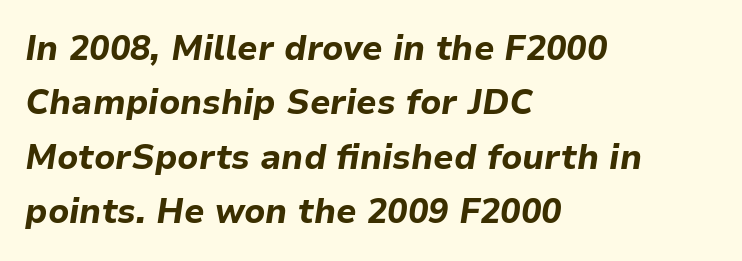
Q: Is the text bold? A: Yes.
Q: Is the text italic (slanted)? A: Yes, it leans right by about 9 degrees.
Q: Is the text underlined? A: No.
Q: How is the paragraph aligned? A: Left-aligned.
Q: Is the spacing between letters normal or unusually wide? A: Normal.
Q: Is the spacing between lines tight, normal or loose? A: Normal.
Q: Width (condensed, normal, or wide)? A: Normal.
Q: Stroke contrast? A: Low.
Q: x-height? A: Medium.
Q: Monospaced? A: No.
